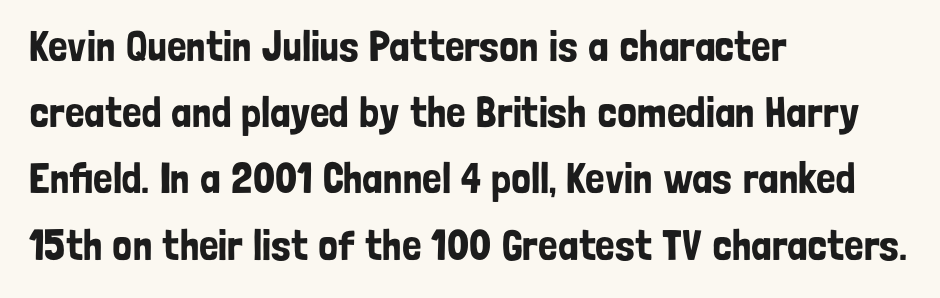
Notice how the passage keeps a crisp vertical edge on the left only. Is this a fixed-width face? No — the glyphs have proportional, varying widths. The specimen omits any rule beneath the text block's lines. Is there much room between lines? A standard amount, neither cramped nor airy.
